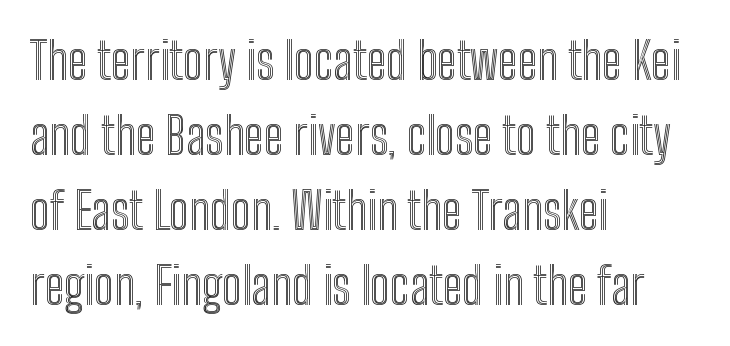
The image shows 50 px condensed type, upright; set left-aligned, normal line spacing (1.5x), normal letter spacing, not underlined; a medium x-height.
